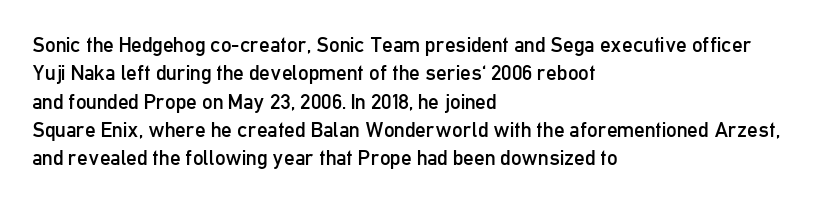
Q: Is the text bold? A: No.
Q: Is the text italic (slanted)? A: No, it is upright.
Q: Is the text underlined? A: No.
Q: How is the paragraph aligned? A: Left-aligned.
Q: Is the spacing between letters normal or unusually wide? A: Normal.
Q: Is the spacing between lines tight, normal or loose? A: Normal.
